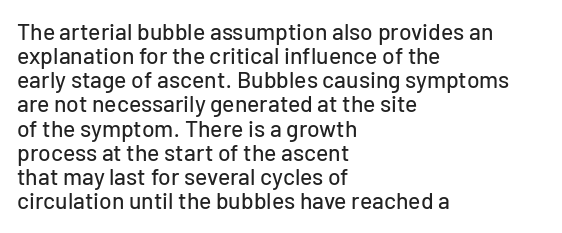
A typesetter would call this zero additional tracking. When letters stand straight like this, we call the style roman or upright. Where is the straight margin? On the left. Each new line begins almost immediately beneath the previous one. The space beneath each line is pristine and unruled.
